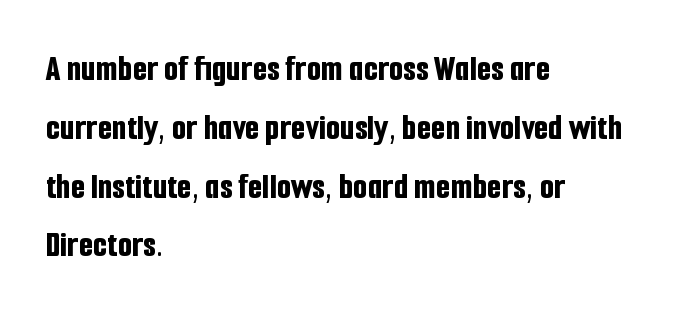
The image shows 37 px bold, condensed sans-serif type, upright; set left-aligned, normal line spacing (1.59x), normal letter spacing, not underlined; low stroke contrast and a medium x-height.
